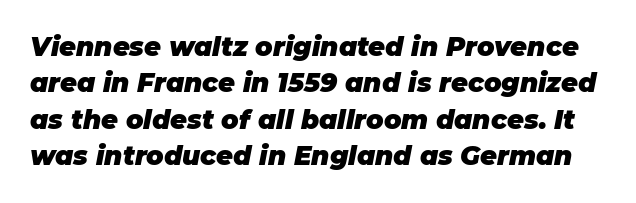
{"italic": "yes", "lean": "right", "slant_degrees": 11, "bold": "yes", "underline": "no", "line_spacing": "normal", "line_spacing_ratio": 1.4, "letter_spacing": "normal", "letter_spacing_em": 0.0, "glyph_px": 26}
